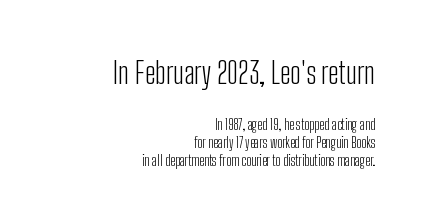
{"serif": "no", "italic": "no", "bold": "no", "weight": "light", "width": "condensed", "stroke_contrast": "low", "x_height": "medium", "monospaced": "no", "underline": "no", "align": "right", "line_spacing": "normal", "line_spacing_ratio": 1.28, "letter_spacing": "normal", "letter_spacing_em": 0.0, "larger_block": "first", "size_ratio": 2.14, "glyph_px": 30}
